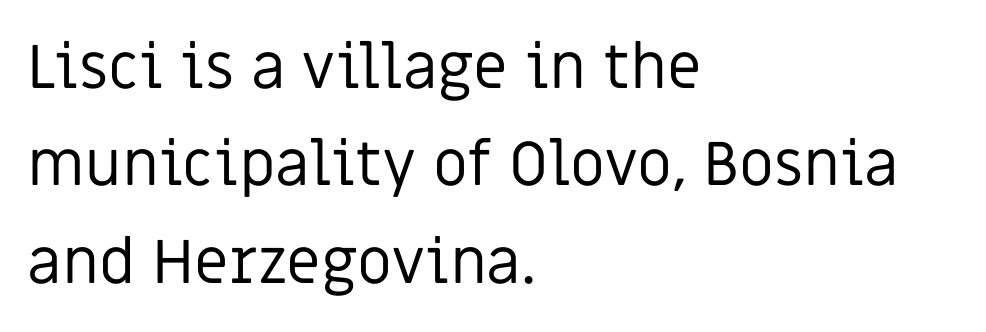
Unmarked baselines from the first word to the last. The weight would be labelled regular, book, light, or lighter still. Glyph-to-glyph distance matches everyday printed text. The passage is arranged the way most books set body copy — flush left.
